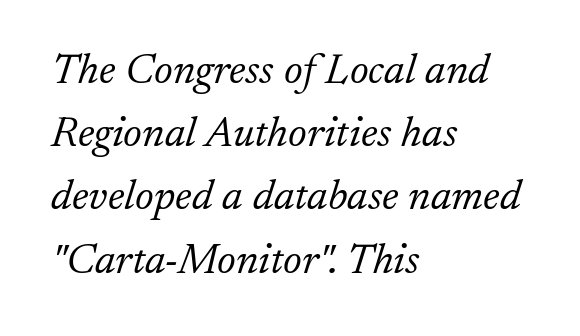
Each new line begins a customary step beneath the previous one. The space directly below the letters is spotless. Nobody touched the tracking dial on this one. Does the type have serifs? Yes, each stem ends in a small foot. A quiet, ordinary-to-light weight characterises the typeface.
